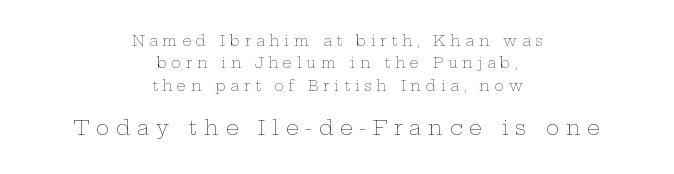
The image shows 20 px text type, upright; set centered, normal line spacing (1.6x), unusually wide letter spacing (+0.34 em), not underlined; the second (bottom) block is 1.43x larger.
